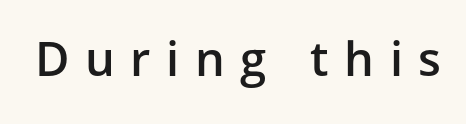
Q: Is the text bold? A: Semi-bold.
Q: Is the text italic (slanted)? A: No, it is upright.
Q: Is the typeface a serif or a sans-serif typeface? A: Sans-serif.
Q: Is the text underlined? A: No.
Q: Is the spacing between letters normal or unusually wide? A: Unusually wide.
Q: Width (condensed, normal, or wide)? A: Normal.
Q: Stroke contrast? A: Low.
Q: x-height? A: Medium.
Q: Monospaced? A: No.
